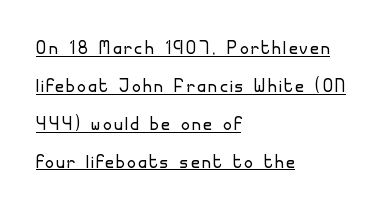
These lines sit exactly where default settings would place them. Vertical stems look standard width or narrower in stroke. The sample's only ornament is a line tracing under the words. These lines stack with their left ends in a neat column. The lettering stays uniformly vertical, giving the passage a roman look.
